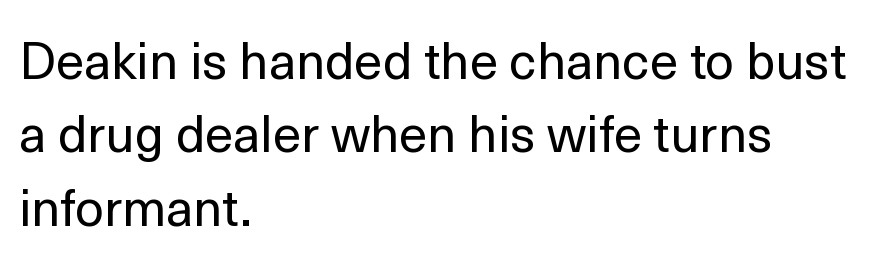
The image shows 51 px regular-weight sans-serif type, upright; set left-aligned, normal line spacing (1.44x), normal letter spacing, not underlined; a medium x-height.
